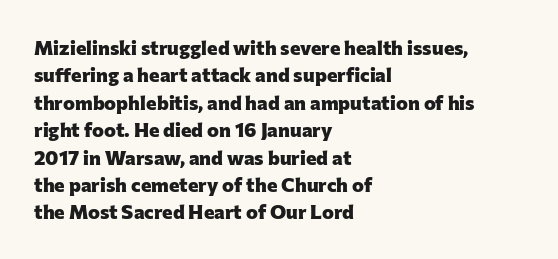
Q: Is the text bold? A: Yes.
Q: Is the text italic (slanted)? A: No, it is upright.
Q: Is the text underlined? A: No.
Q: How is the paragraph aligned? A: Left-aligned.
Q: Is the spacing between letters normal or unusually wide? A: Normal.
Q: Is the spacing between lines tight, normal or loose? A: Normal.
